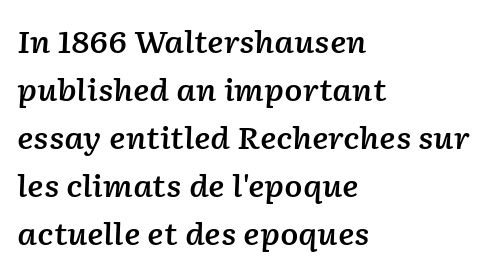
{"italic": "yes", "lean": "right", "slant_degrees": 2, "bold": "semi", "weight": "semibold", "width": "normal", "stroke_contrast": "low", "x_height": "medium", "monospaced": "no", "underline": "no", "align": "left", "line_spacing": "normal", "line_spacing_ratio": 1.6, "letter_spacing": "normal", "letter_spacing_em": 0.0, "glyph_px": 30}
